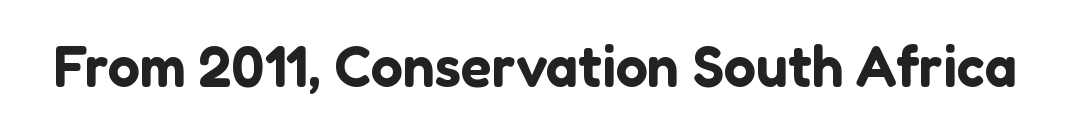
{"serif": "no", "italic": "no", "width": "normal", "stroke_contrast": "low", "x_height": "medium", "monospaced": "no", "underline": "no", "letter_spacing": "normal", "letter_spacing_em": 0.0, "glyph_px": 57}
